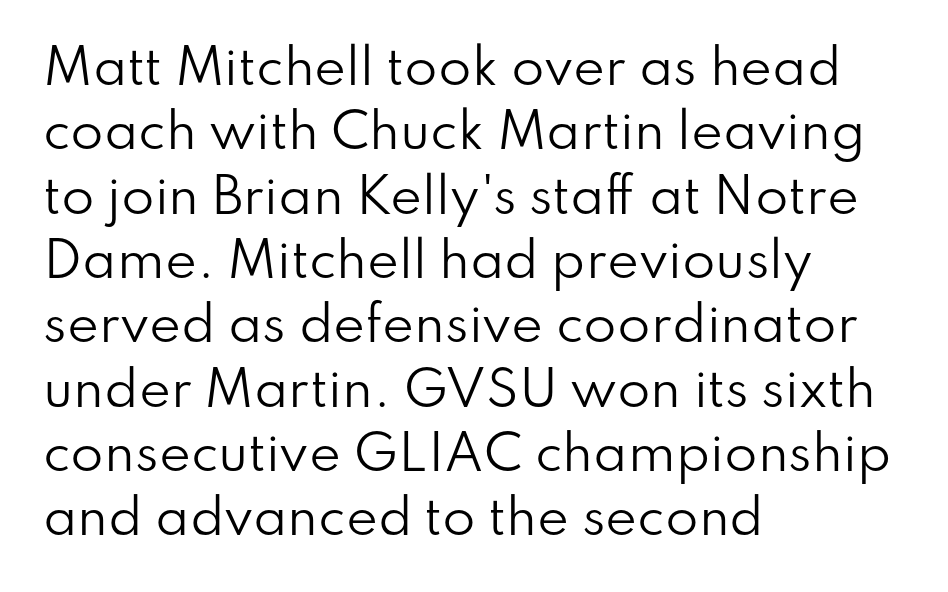
{"serif": "no", "italic": "no", "bold": "no", "weight": "regular", "width": "normal", "stroke_contrast": "low", "x_height": "small", "monospaced": "no", "underline": "no", "align": "left", "line_spacing": "normal", "line_spacing_ratio": 1.34, "letter_spacing": "normal", "letter_spacing_em": 0.0, "glyph_px": 48}
